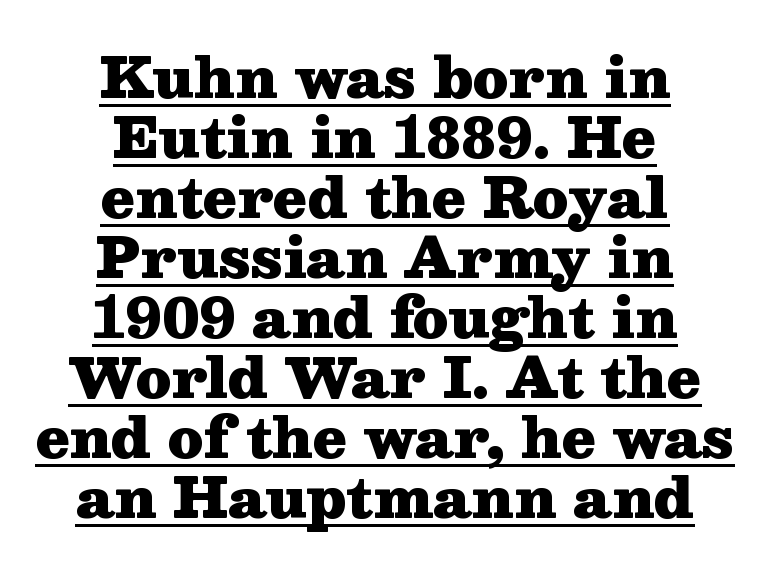
{"serif": "yes", "italic": "no", "bold": "yes", "weight": "heavy", "width": "wide", "stroke_contrast": "medium", "x_height": "medium", "monospaced": "no", "underline": "yes", "align": "center", "line_spacing": "tight", "line_spacing_ratio": 1.09, "letter_spacing": "normal", "letter_spacing_em": 0.0, "glyph_px": 55}
